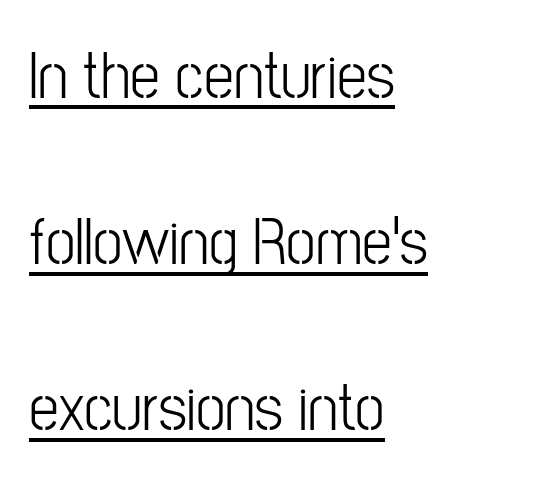
Q: Is the text bold? A: No.
Q: Is the text italic (slanted)? A: No, it is upright.
Q: Is the typeface a serif or a sans-serif typeface? A: Sans-serif.
Q: Is the text underlined? A: Yes.
Q: How is the paragraph aligned? A: Left-aligned.
Q: Is the spacing between letters normal or unusually wide? A: Normal.
Q: Is the spacing between lines tight, normal or loose? A: Loose.
Q: Width (condensed, normal, or wide)? A: Condensed.
Q: Stroke contrast? A: Low.
Q: x-height? A: Medium.
Q: Monospaced? A: No.
